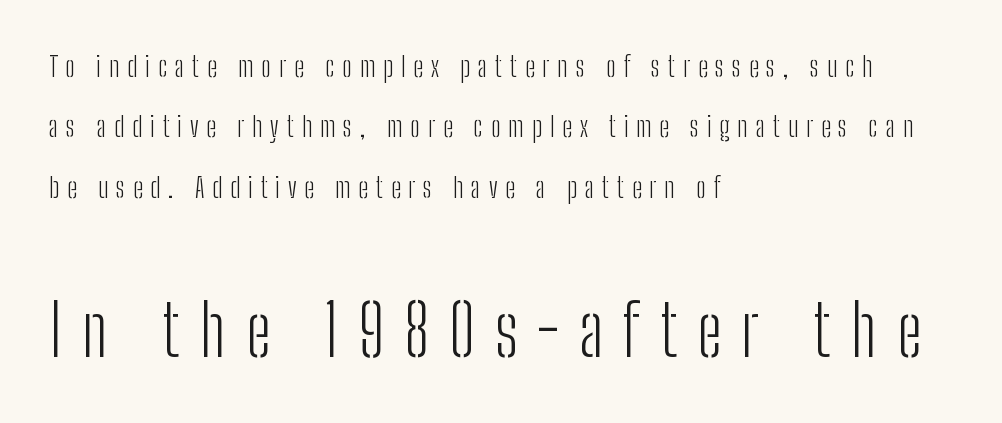
Q: Is the text bold? A: No.
Q: Is the text italic (slanted)? A: No, it is upright.
Q: Is the typeface a serif or a sans-serif typeface? A: Sans-serif.
Q: Is the text underlined? A: No.
Q: How is the paragraph aligned? A: Left-aligned.
Q: Is the spacing between letters normal or unusually wide? A: Unusually wide.
Q: Is the spacing between lines tight, normal or loose? A: Loose.
Q: Which block of text is set in a larger size, the first (top) or the second (bottom)? A: The second (bottom) one.
Q: Width (condensed, normal, or wide)? A: Condensed.
Q: Stroke contrast? A: Low.
Q: x-height? A: Medium.
Q: Monospaced? A: No.
